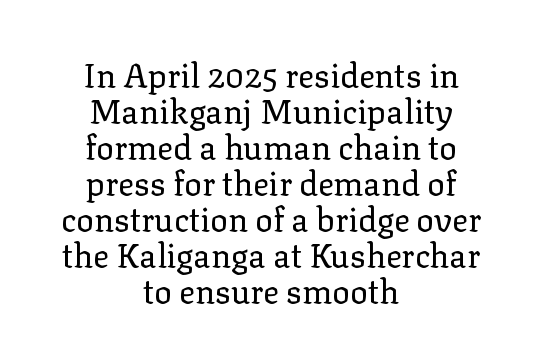
Q: Is the text bold? A: No.
Q: Is the text italic (slanted)? A: No, it is upright.
Q: Is the typeface a serif or a sans-serif typeface? A: Serif.
Q: Is the text underlined? A: No.
Q: How is the paragraph aligned? A: Centered.
Q: Is the spacing between letters normal or unusually wide? A: Normal.
Q: Is the spacing between lines tight, normal or loose? A: Tight.
Q: Width (condensed, normal, or wide)? A: Normal.
Q: Stroke contrast? A: Low.
Q: x-height? A: Medium.
Q: Monospaced? A: No.
